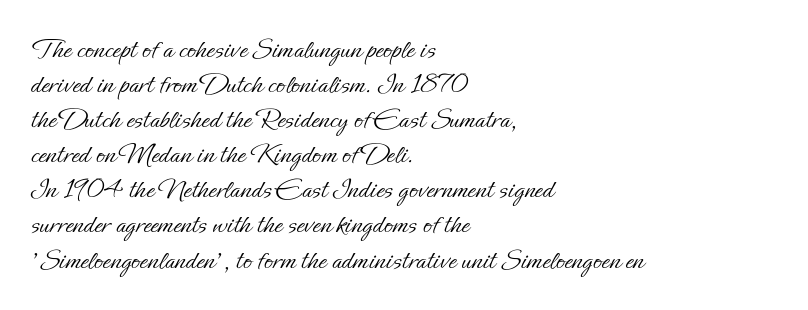
The image shows 29 px light type; set left-aligned, line spacing 1.21x, normal letter spacing, not underlined; low stroke contrast and a small x-height.
